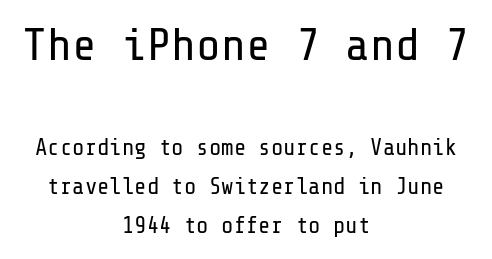
Q: Is the text bold? A: No.
Q: Is the text italic (slanted)? A: No, it is upright.
Q: Is the typeface a serif or a sans-serif typeface? A: Sans-serif.
Q: Is the text underlined? A: No.
Q: How is the paragraph aligned? A: Centered.
Q: Is the spacing between letters normal or unusually wide? A: Normal.
Q: Is the spacing between lines tight, normal or loose? A: Normal.
Q: Which block of text is set in a larger size, the first (top) or the second (bottom)? A: The first (top) one.
Q: Width (condensed, normal, or wide)? A: Normal.
Q: Stroke contrast? A: Low.
Q: x-height? A: Medium.
